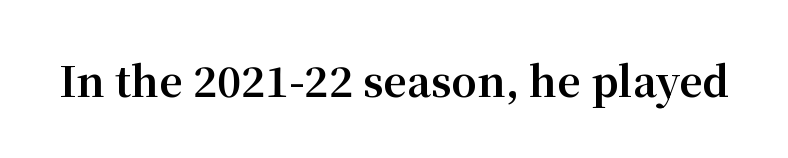
The image shows 41 px bold serif type, upright; set normal letter spacing, not underlined; medium stroke contrast and a medium x-height.
